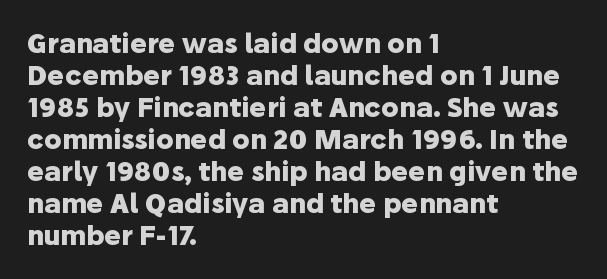
The image shows 26 px bold type, upright; set left-aligned, line spacing 1.23x, normal letter spacing, not underlined.
